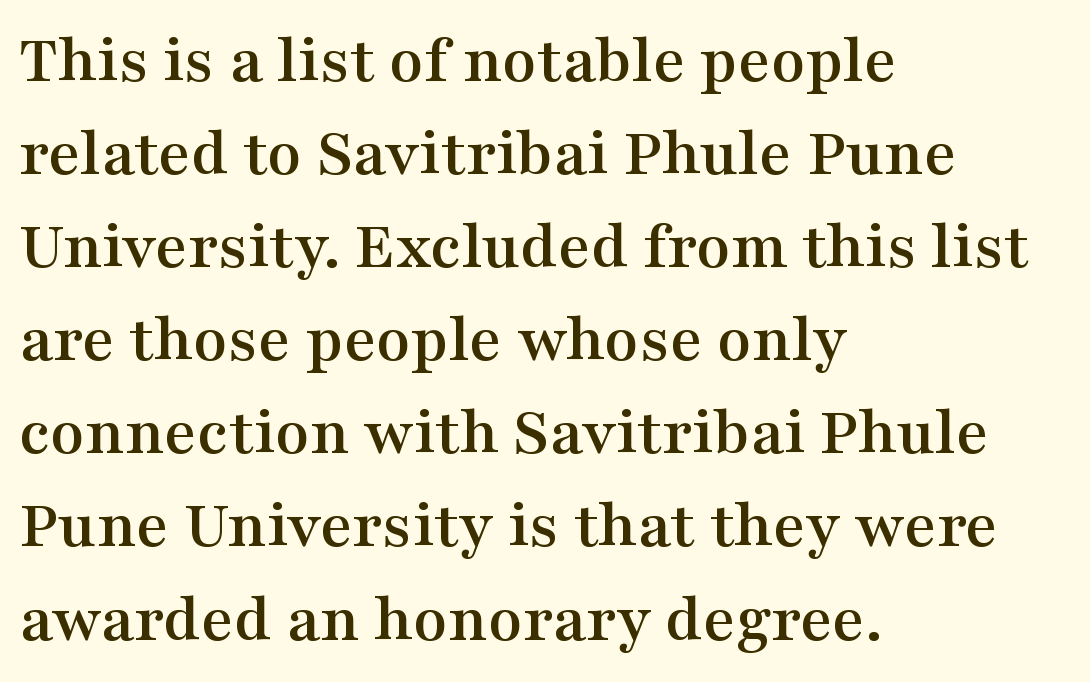
The image shows 70 px wide serif type, upright; set left-aligned, normal line spacing (1.33x), normal letter spacing, not underlined; medium stroke contrast and a medium x-height.
